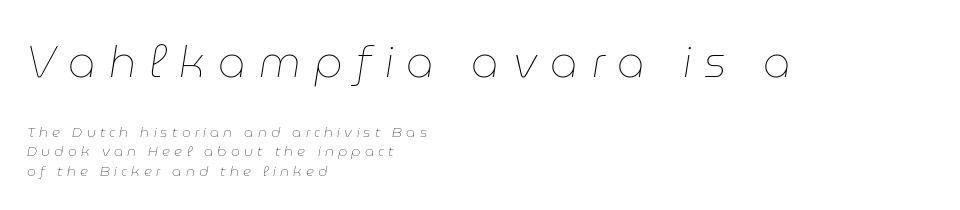
{"italic": "yes", "lean": "right", "slant_degrees": 9, "bold": "no", "weight": "thin", "width": "normal", "stroke_contrast": "low", "x_height": "medium", "monospaced": "no", "underline": "no", "align": "left", "line_spacing": "normal", "line_spacing_ratio": 1.37, "letter_spacing": "wide", "letter_spacing_em": 0.3, "larger_block": "first", "size_ratio": 3.07, "glyph_px": 43}
